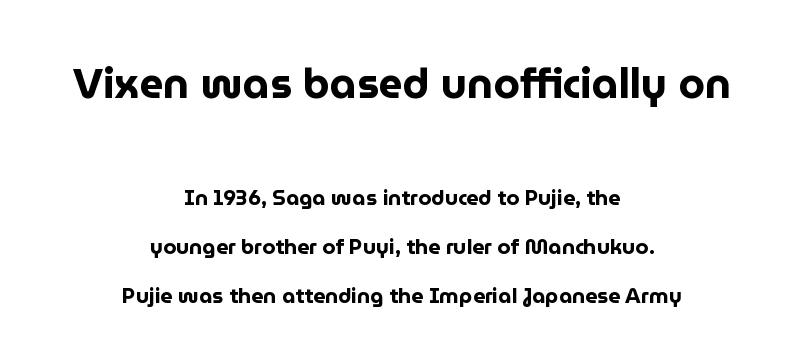
The image shows 42 px bold sans-serif type, upright; set centered, loose line spacing (2.33x), normal letter spacing, not underlined; the first (top) block is 2.0x larger; low stroke contrast and a medium x-height.
